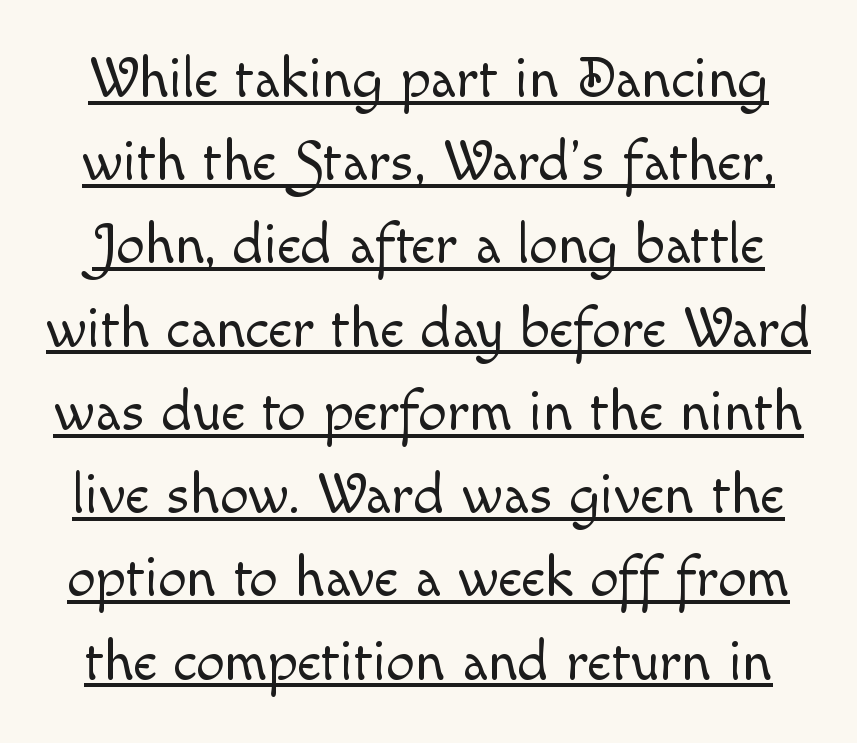
The image shows 57 px light type, upright; set normal line spacing (1.46x), normal letter spacing, underlined; a small x-height.
